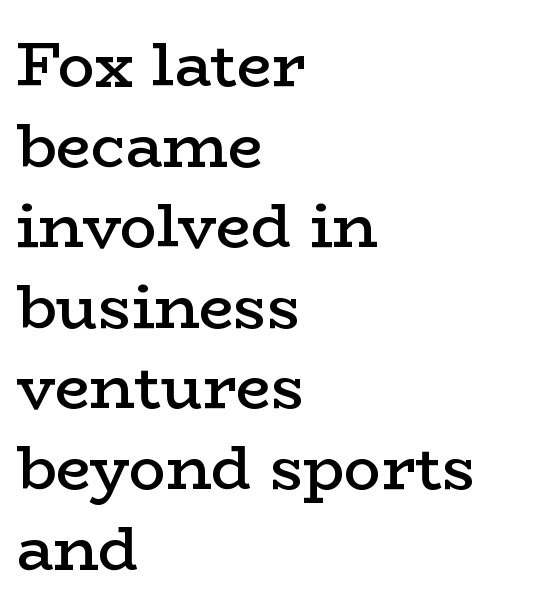
These words are printed semibold, heavier than regular yet not bold. Each word holds together tightly as a unit, with standard inter-letter gaps. The letters carry serifs — small finishing strokes at the ends of their stems. Each new line begins a customary step beneath the previous one.
